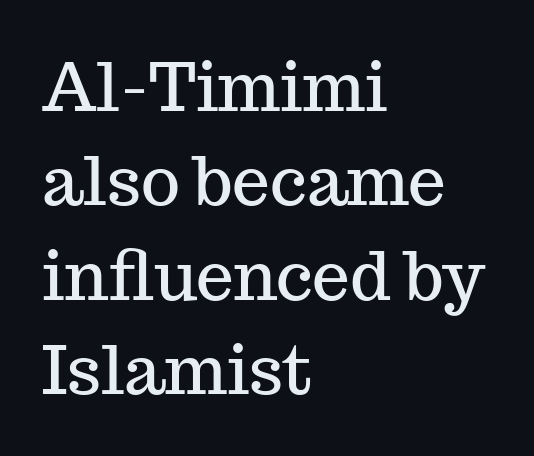
Q: Is the text italic (slanted)? A: No, it is upright.
Q: Is the typeface a serif or a sans-serif typeface? A: Serif.
Q: Is the text underlined? A: No.
Q: How is the paragraph aligned? A: Left-aligned.
Q: Is the spacing between letters normal or unusually wide? A: Normal.
Q: Is the spacing between lines tight, normal or loose? A: Normal.
Q: Width (condensed, normal, or wide)? A: Normal.
Q: Stroke contrast? A: Medium.
Q: x-height? A: Medium.
Q: Monospaced? A: No.
